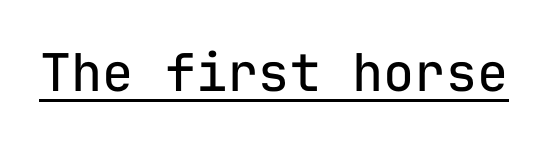
The specimen includes a rule beneath the text block's lines. No chunkiness to these letters — they're not bold. Compared with typical body copy, the letter spacing here is the same. You could count columns in this text — the font is strictly monospaced.
